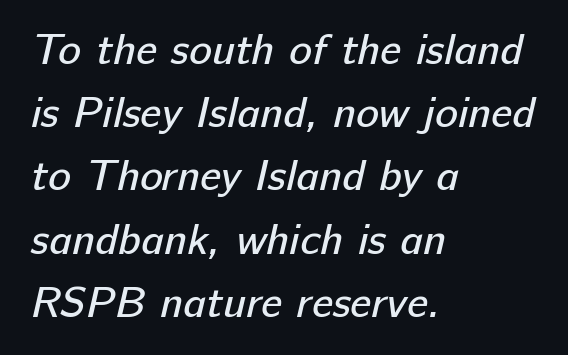
Q: Is the text bold? A: No.
Q: Is the typeface a serif or a sans-serif typeface? A: Sans-serif.
Q: Is the text underlined? A: No.
Q: How is the paragraph aligned? A: Left-aligned.
Q: Is the spacing between letters normal or unusually wide? A: Normal.
Q: Is the spacing between lines tight, normal or loose? A: Normal.
Q: Width (condensed, normal, or wide)? A: Normal.
Q: Stroke contrast? A: Low.
Q: x-height? A: Medium.
Q: Monospaced? A: No.
